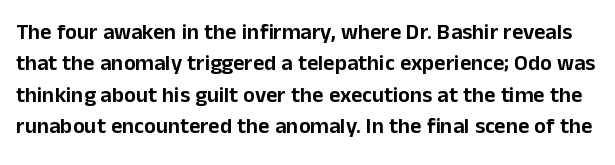
The image shows 22 px text type, upright; set normal line spacing (1.43x), normal letter spacing, not underlined.
